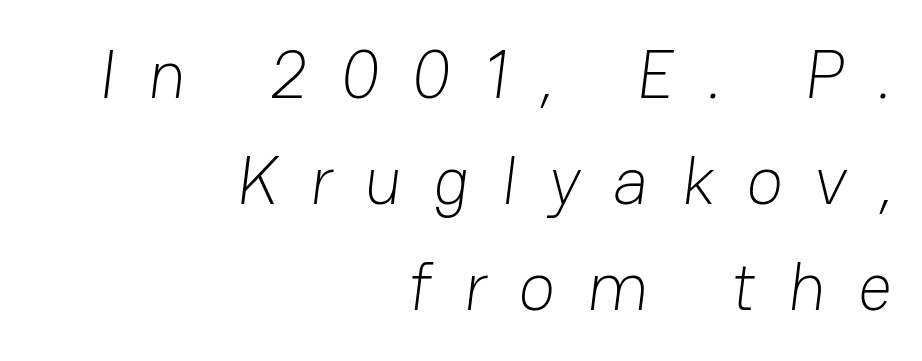
Q: Is the text bold? A: No.
Q: Is the typeface a serif or a sans-serif typeface? A: Sans-serif.
Q: Is the text underlined? A: No.
Q: How is the paragraph aligned? A: Right-aligned.
Q: Is the spacing between letters normal or unusually wide? A: Unusually wide.
Q: Is the spacing between lines tight, normal or loose? A: Normal.
Q: Width (condensed, normal, or wide)? A: Normal.
Q: Stroke contrast? A: Low.
Q: x-height? A: Medium.
Q: Monospaced? A: No.
